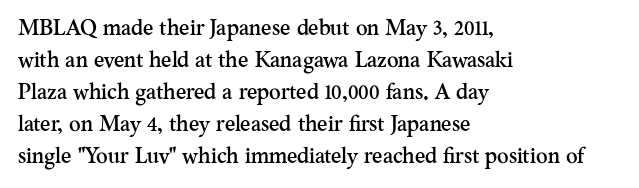
{"italic": "no", "underline": "no", "align": "left", "line_spacing": "normal", "line_spacing_ratio": 1.45, "letter_spacing": "normal", "letter_spacing_em": 0.0, "glyph_px": 22}
